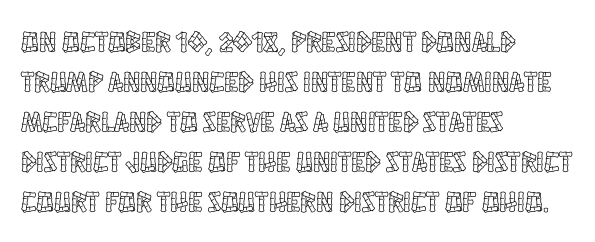
{"italic": "no", "width": "condensed", "x_height": "large", "monospaced": "no", "underline": "no", "align": "left", "line_spacing": "normal", "line_spacing_ratio": 1.38, "letter_spacing": "normal", "letter_spacing_em": 0.0, "glyph_px": 29}
